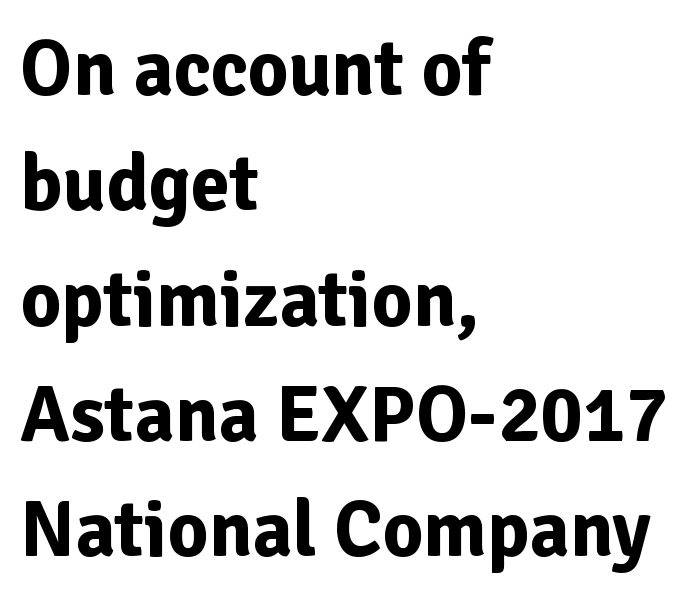
Grotesque or geometric, the face here clearly has no serifs. The area under the type is left untouched. Caption: standard tracking, unaltered. These lines stack with their left ends in a neat column. The glyphs have the mass of a bold cut. Spacing verdict: proportional, widths tailored to each character.
